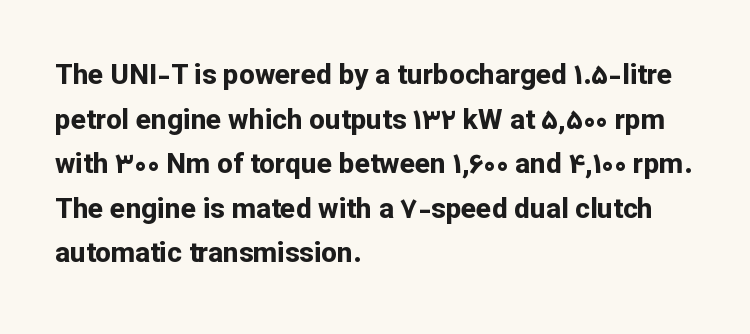
Q: Is the text bold? A: Yes.
Q: Is the text italic (slanted)? A: No, it is upright.
Q: Is the typeface a serif or a sans-serif typeface? A: Sans-serif.
Q: Is the text underlined? A: No.
Q: How is the paragraph aligned? A: Left-aligned.
Q: Is the spacing between letters normal or unusually wide? A: Normal.
Q: Is the spacing between lines tight, normal or loose? A: Normal.
Q: Width (condensed, normal, or wide)? A: Normal.
Q: Stroke contrast? A: Low.
Q: x-height? A: Medium.
Q: Monospaced? A: No.
